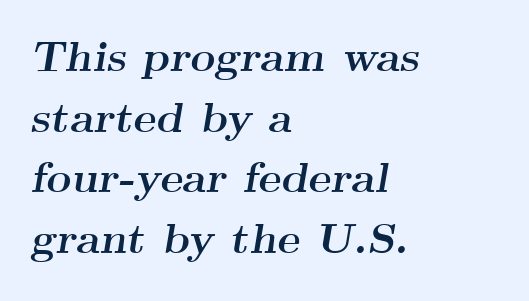
A normal amount of white space separates one row of letters from the next. There's an unmistakable incline to the writing here. Check under the words: just untouched page. Note the varied advance widths — an 'i' is clearly narrower than an 'm'.
